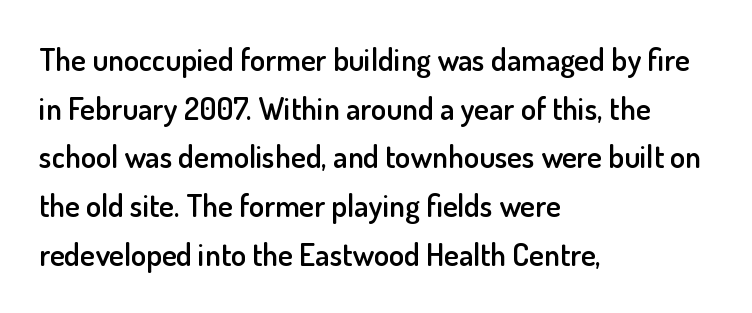
The baseline area is clear. The letters carry no serifs — their stems end cleanly without finishing strokes. Notice the strokes are somewhat thickened but not fully heavy: this is a semibold. No italicization has been applied; the sample stays upright. This sample uses plain, unmodified letter spacing.
